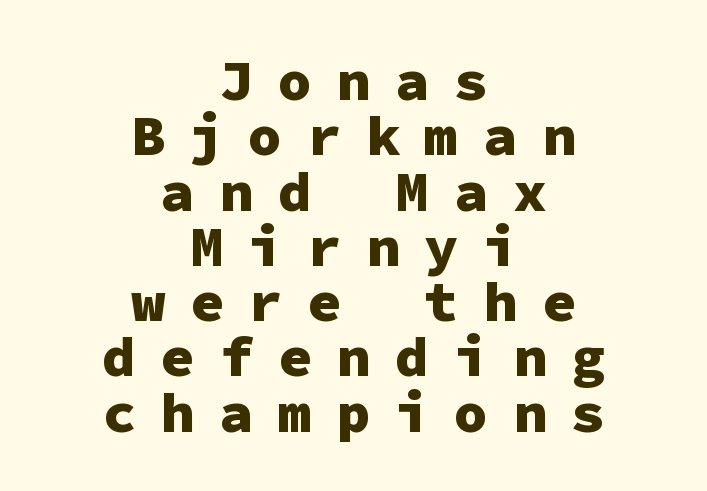
Q: Is the text bold? A: Yes.
Q: Is the text italic (slanted)? A: No, it is upright.
Q: Is the typeface a serif or a sans-serif typeface? A: Sans-serif.
Q: Is the text underlined? A: No.
Q: How is the paragraph aligned? A: Centered.
Q: Is the spacing between letters normal or unusually wide? A: Unusually wide.
Q: Is the spacing between lines tight, normal or loose? A: Tight.
Q: Width (condensed, normal, or wide)? A: Normal.
Q: Stroke contrast? A: Low.
Q: x-height? A: Medium.
Q: Monospaced? A: Yes.
